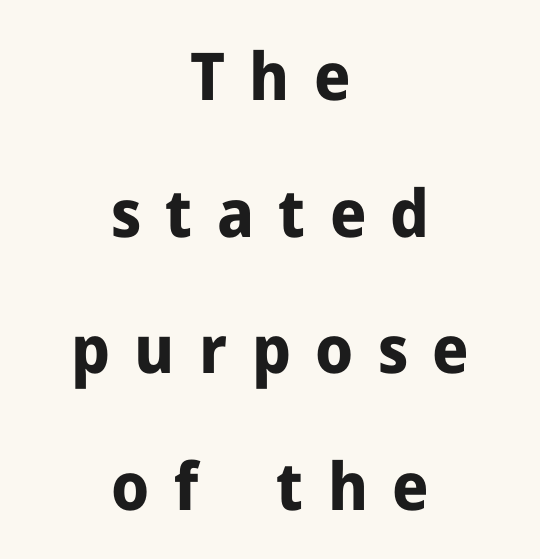
The image shows 66 px bold sans-serif type, upright; set centered, loose line spacing (2.07x), unusually wide letter spacing (+0.37 em), not underlined; low stroke contrast and a medium x-height.
